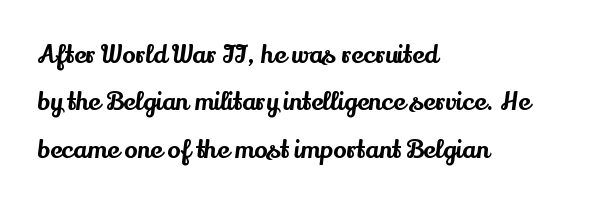
Q: Is the text italic (slanted)? A: Yes.
Q: Is the text underlined? A: No.
Q: How is the paragraph aligned? A: Left-aligned.
Q: Is the spacing between letters normal or unusually wide? A: Normal.
Q: Is the spacing between lines tight, normal or loose? A: Loose.
